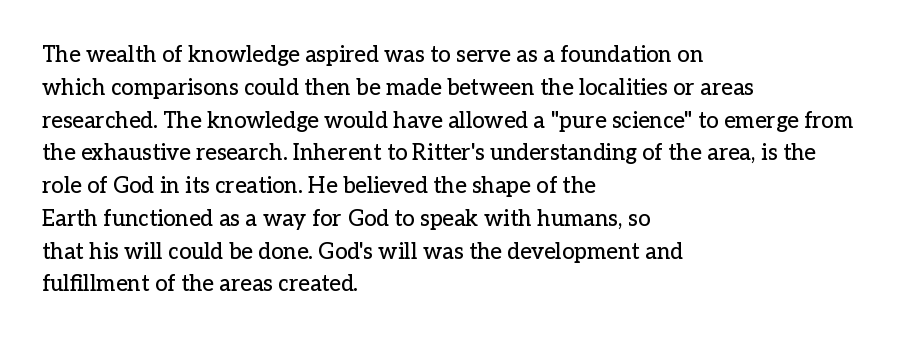
Q: Is the text italic (slanted)? A: No, it is upright.
Q: Is the text underlined? A: No.
Q: How is the paragraph aligned? A: Left-aligned.
Q: Is the spacing between letters normal or unusually wide? A: Normal.
Q: Is the spacing between lines tight, normal or loose? A: Normal.
